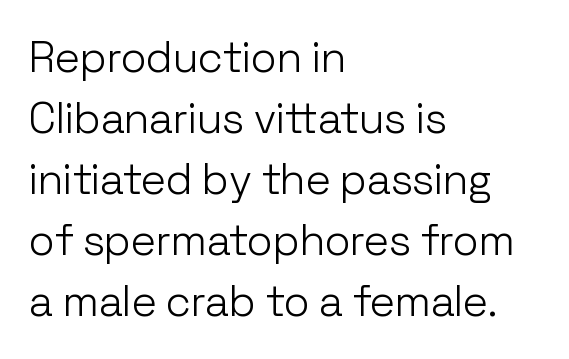
The image shows 43 px light sans-serif type, upright; set left-aligned, normal line spacing (1.42x), normal letter spacing, not underlined; low stroke contrast and a medium x-height.
